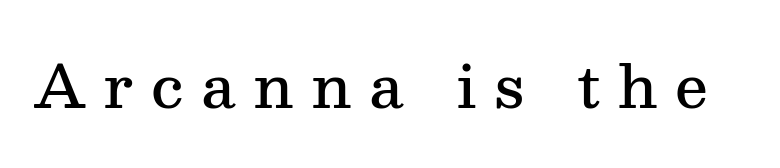
Loose tracking; the words dissolve into strings of separated letters. Glance below the letters and you will spot only blank space. The passage shown is typeset with a serif family. In terms of posture, this sample is upright.
